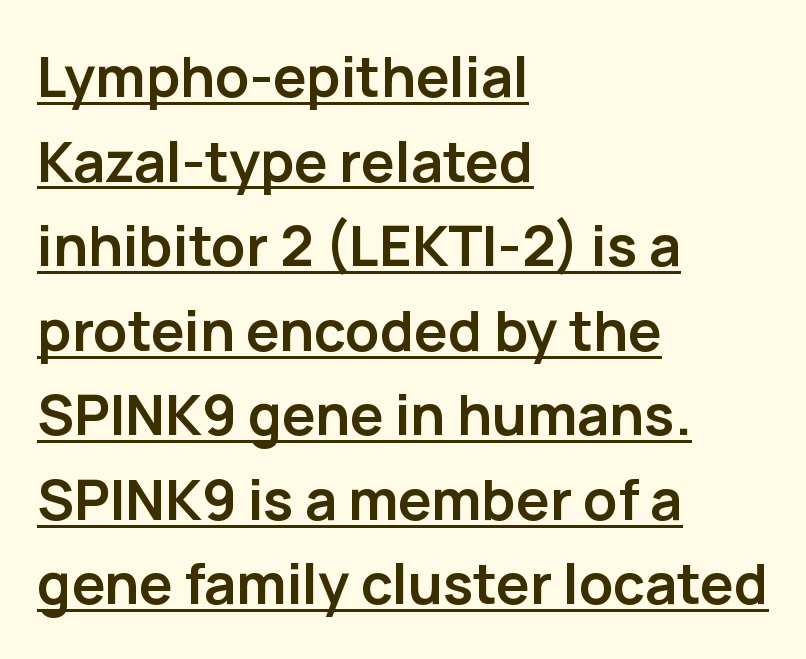
The vertical gap from one line to the next is medium. Is there any slant? The stems are plumb. The strokes are fattened all the way to bold. Does a line run under the words? Yes, clearly. Grotesque or geometric, the face here clearly has no serifs. These lines stack with their left ends in a neat column.
